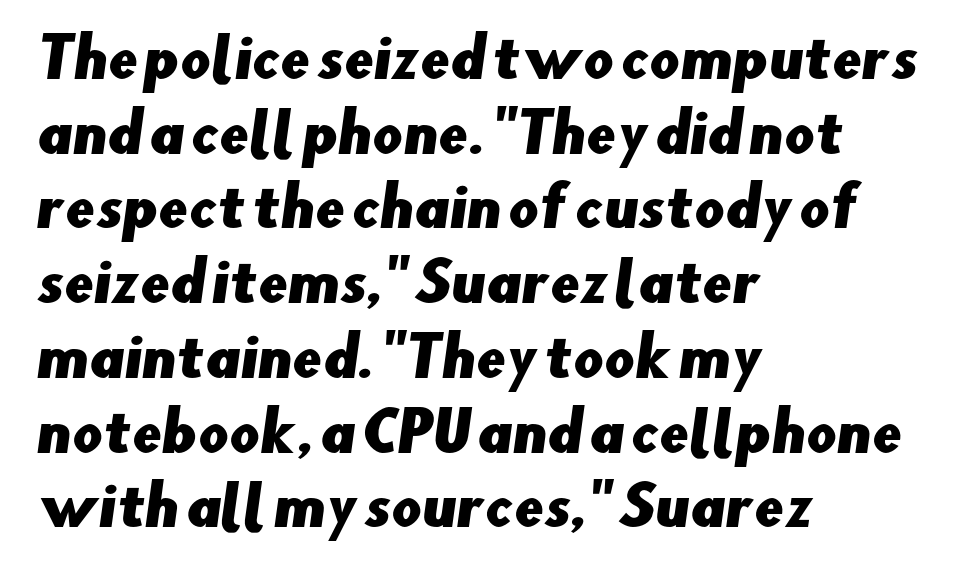
{"serif": "no", "width": "normal", "stroke_contrast": "low", "x_height": "small", "monospaced": "no", "underline": "no", "align": "left", "line_spacing": "normal", "line_spacing_ratio": 1.41, "letter_spacing": "normal", "letter_spacing_em": 0.0, "glyph_px": 53}
